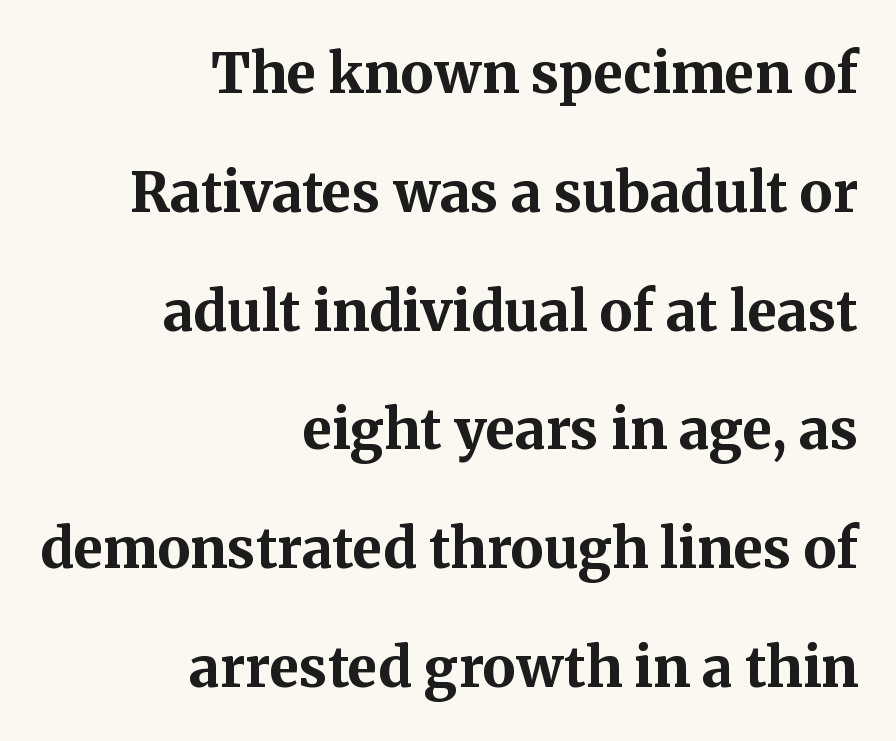
The image shows 55 px bold serif type, upright; set right-aligned, loose line spacing (2.16x), normal letter spacing, not underlined; medium stroke contrast and a medium x-height.
